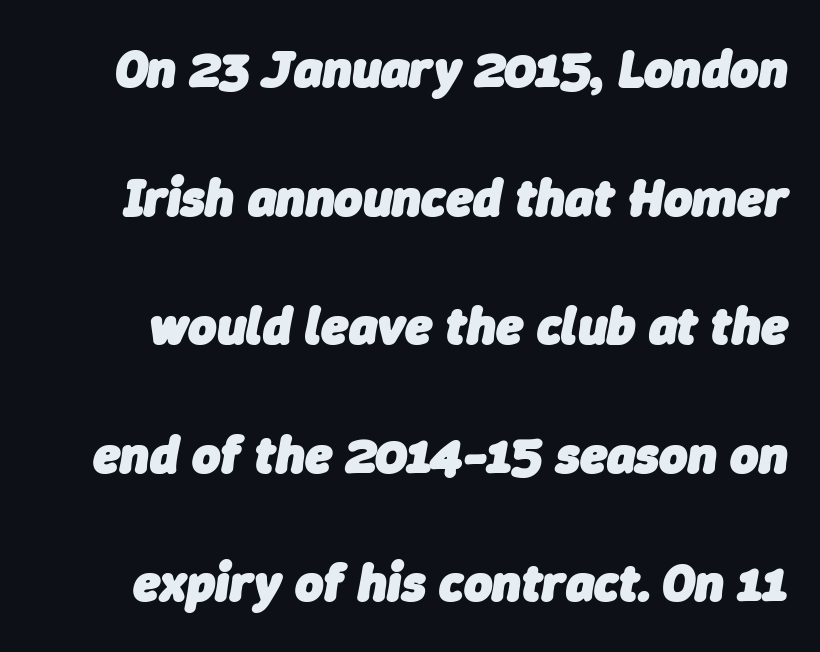
{"italic": "yes", "lean": "right", "slant_degrees": 9, "bold": "yes", "weight": "heavy", "width": "normal", "stroke_contrast": "low", "x_height": "medium", "monospaced": "no", "underline": "no", "line_spacing": "loose", "line_spacing_ratio": 2.38, "letter_spacing": "normal", "letter_spacing_em": 0.0, "glyph_px": 54}
